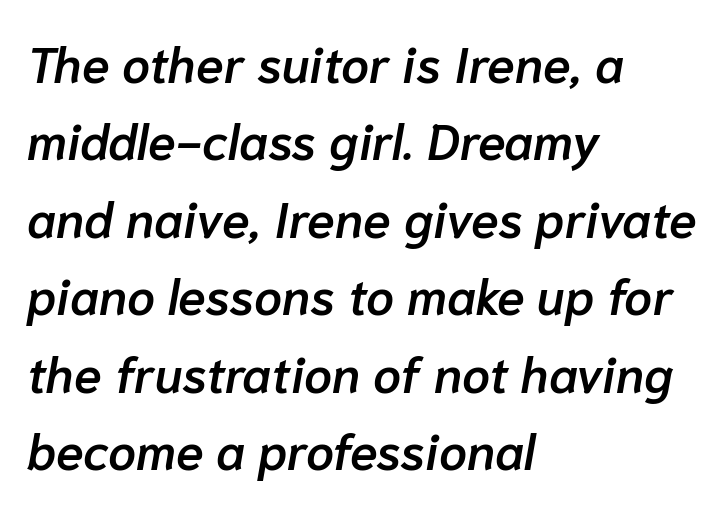
Interline gaps are of average width in this sample. Every letter is mildly thick-stroked: semibold rather than bold. The lettering tilts uniformly, giving the passage an italic look. Teacher's note: observe the even left margin — that is flush-left alignment. You could not count columns in this text — the font is proportionally spaced.
